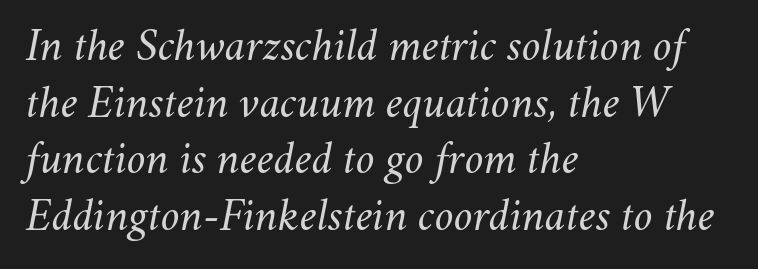
{"italic": "yes", "lean": "right", "slant_degrees": 11, "bold": "no", "weight": "regular", "width": "normal", "stroke_contrast": "medium", "x_height": "small", "monospaced": "no", "underline": "no", "align": "left", "line_spacing_ratio": 1.23, "letter_spacing": "normal", "letter_spacing_em": 0.0, "glyph_px": 46}
